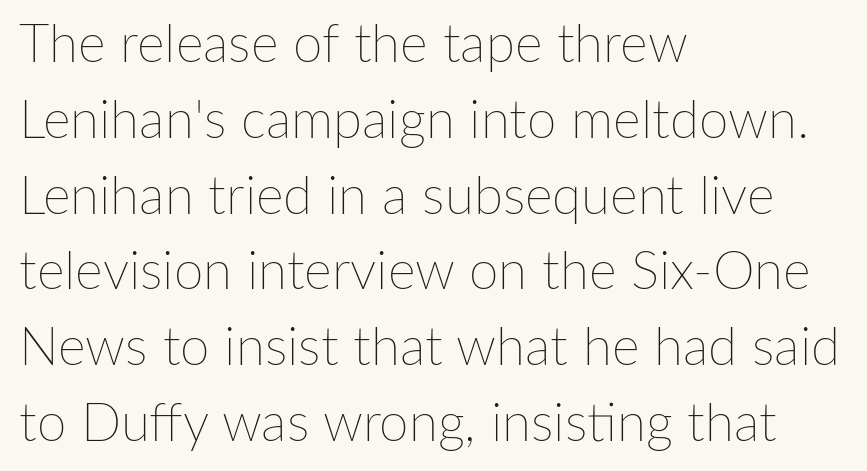
{"italic": "no", "bold": "no", "weight": "thin", "width": "normal", "stroke_contrast": "low", "x_height": "medium", "monospaced": "no", "underline": "no", "align": "left", "line_spacing": "normal", "line_spacing_ratio": 1.43, "letter_spacing": "normal", "letter_spacing_em": 0.0, "glyph_px": 53}
